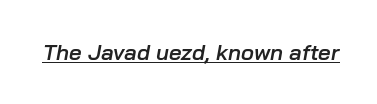
Q: Is the text bold? A: Semi-bold.
Q: Is the text italic (slanted)? A: Yes, it leans right by about 10 degrees.
Q: Is the text underlined? A: Yes.
Q: Is the spacing between letters normal or unusually wide? A: Normal.
